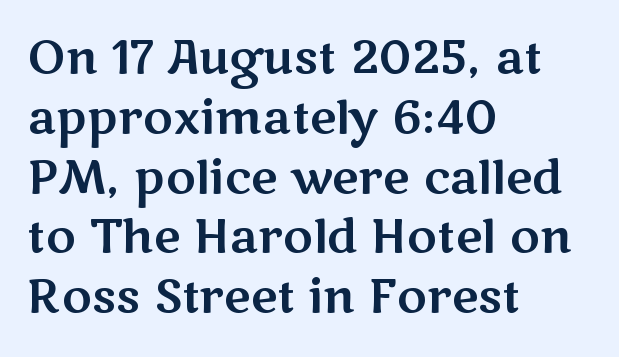
Baseline-to-baseline distance is the conventional proportion of letter height. This sample uses plain, unmodified letter spacing. Every character sits straight up, as roman type does. The paragraph shown leans on its left margin.
